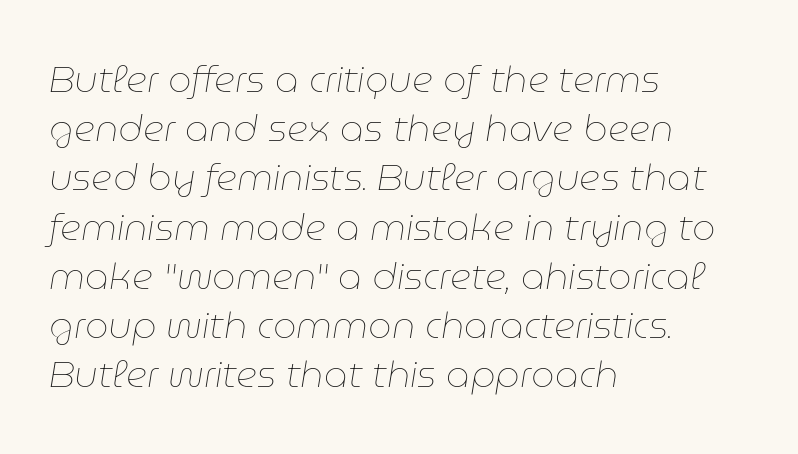
Q: Is the text bold? A: No.
Q: Is the text italic (slanted)? A: Yes, it leans right by about 9 degrees.
Q: Is the text underlined? A: No.
Q: How is the paragraph aligned? A: Left-aligned.
Q: Is the spacing between letters normal or unusually wide? A: Normal.
Q: Is the spacing between lines tight, normal or loose? A: Normal.
Q: Width (condensed, normal, or wide)? A: Normal.
Q: Stroke contrast? A: Low.
Q: x-height? A: Medium.
Q: Monospaced? A: No.
